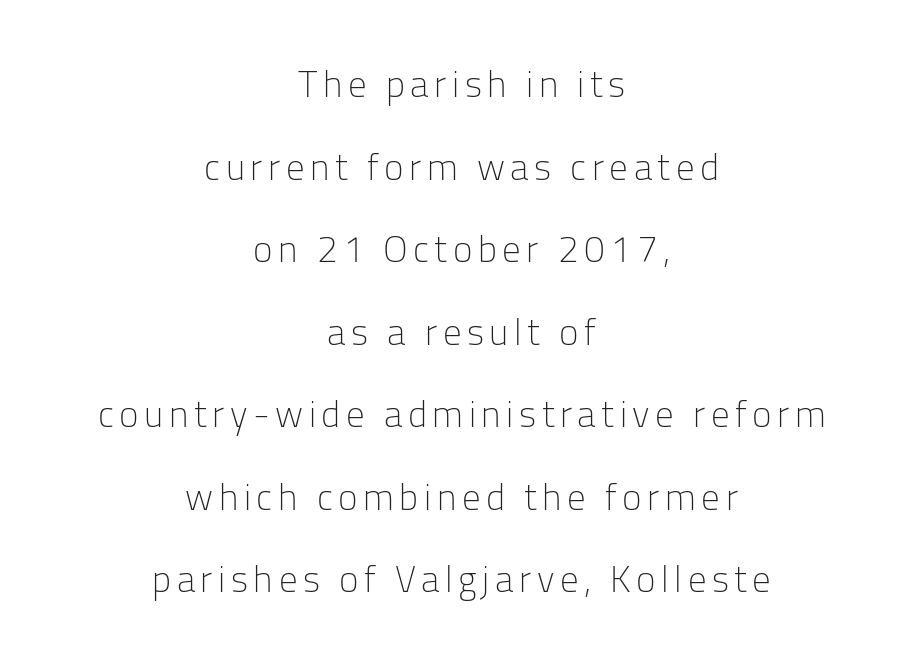
Quick note: underline off. Proportional: the letters do not fall into vertical columns. In CSS terms this would be text-align: center. The line-height multiplier appears high, well above default. Heaviness? Minimal to ordinary, like unemphasized prose. Regarding serifs, this sample does without them.
